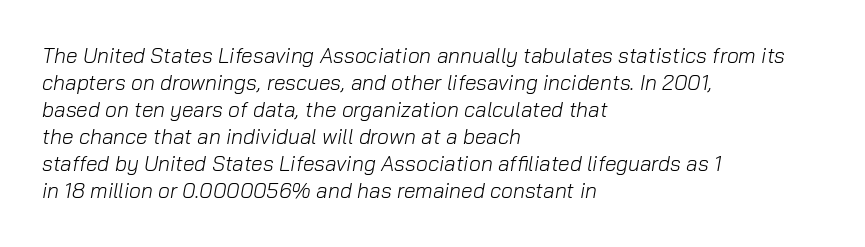
Casual observation: everything's shoved over to the left. These lines keep a tight, regular rhythm from letter to letter. Reading down the column, the eye jumps a familiar distance to each next line. The words here are not underlined.
